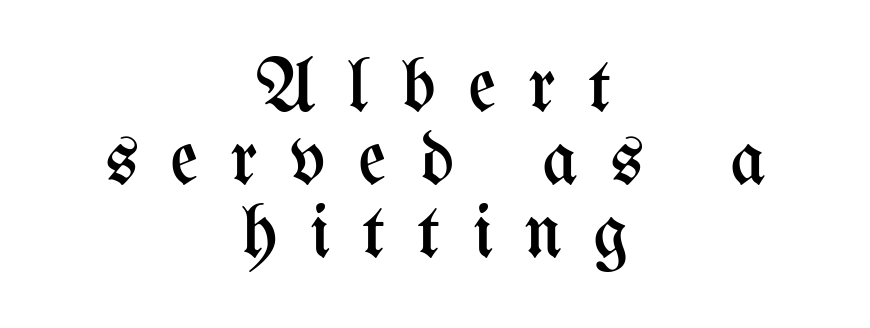
Q: Is the text bold? A: No.
Q: Is the text italic (slanted)? A: No, it is upright.
Q: Is the text underlined? A: No.
Q: How is the paragraph aligned? A: Centered.
Q: Is the spacing between letters normal or unusually wide? A: Unusually wide.
Q: Is the spacing between lines tight, normal or loose? A: Tight.
Q: Width (condensed, normal, or wide)? A: Condensed.
Q: Stroke contrast? A: Medium.
Q: x-height? A: Medium.
Q: Monospaced? A: No.
